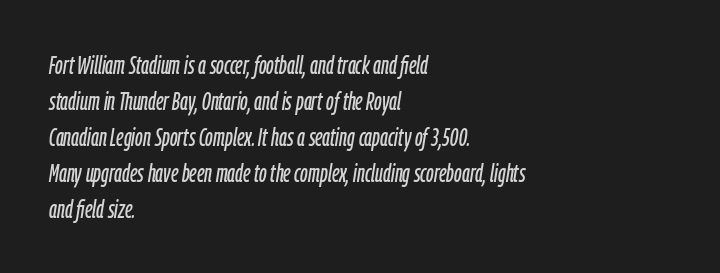
Q: Is the text italic (slanted)? A: Yes, it leans right by about 9 degrees.
Q: Is the text underlined? A: No.
Q: How is the paragraph aligned? A: Left-aligned.
Q: Is the spacing between letters normal or unusually wide? A: Normal.
Q: Is the spacing between lines tight, normal or loose? A: Normal.
